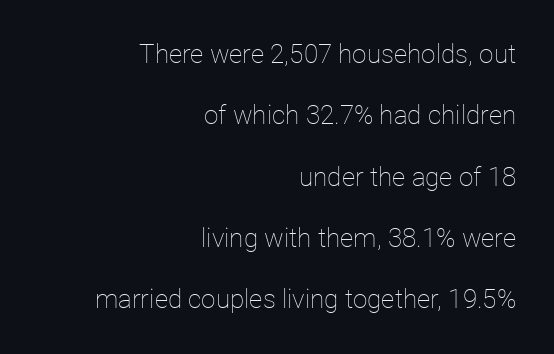
The image shows 26 px text type, upright; set right-aligned, loose line spacing (2.36x), normal letter spacing, not underlined.
